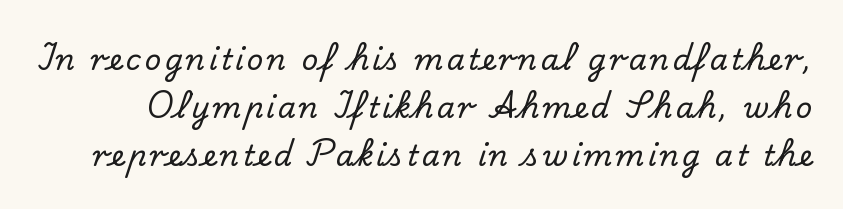
Character widths vary here, with narrow letters taking less room than wide ones. This sample keeps an unexceptional amount of space between lines. Examine the stroke ends and you'll spot serifs. Descender tails drop into unmarked territory.
